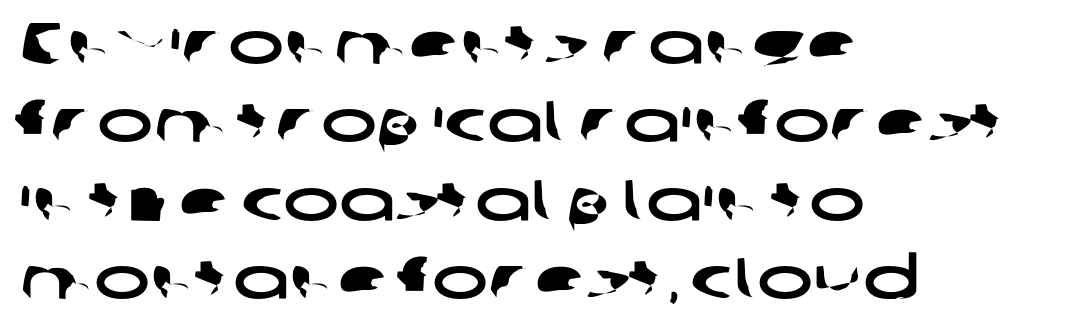
Nothing unusual about the tracking: characters are spaced as the font intends. The words here are not underlined. Baseline-to-baseline distance is the conventional proportion of letter height. Typeset ragged right — the left edge is the straight one.
